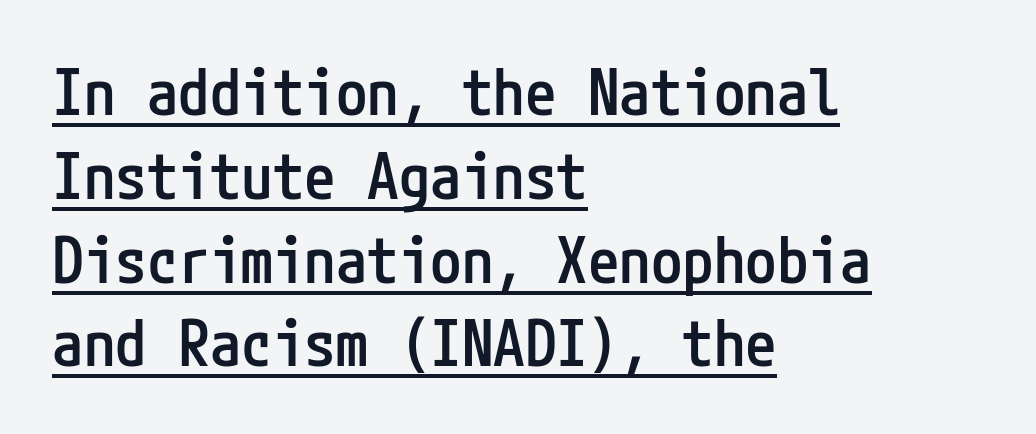
A roman cut, with each character standing at attention. The compositor pushed each line to the left boundary. What decoration does the sample have? An underline. On the weight axis this lands at semibold, roughly 600. The font family rendered here belongs to the sans-serif group. Summary of vertical rhythm: regular, with standard interline spacing.
